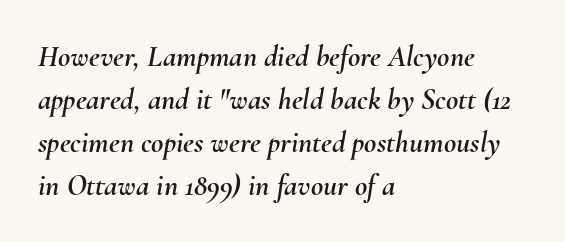
The image shows 30 px text type, italic (leaning right); set left-aligned, normal line spacing (1.43x), normal letter spacing, not underlined; medium stroke contrast and a small x-height.
